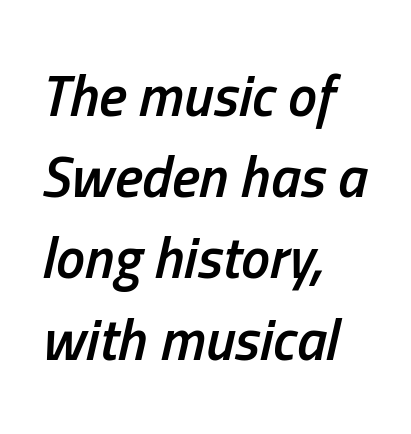
{"italic": "yes", "lean": "right", "slant_degrees": 13, "bold": "semi", "weight": "semibold", "width": "condensed", "stroke_contrast": "low", "x_height": "medium", "monospaced": "no", "underline": "no", "align": "left", "line_spacing": "normal", "line_spacing_ratio": 1.4, "letter_spacing": "normal", "letter_spacing_em": 0.0, "glyph_px": 58}
